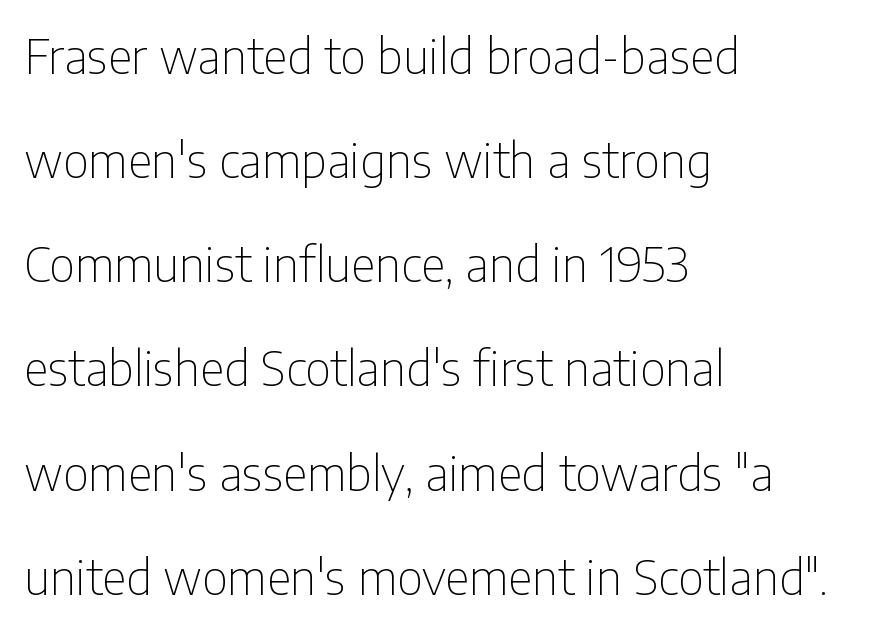
Q: Is the text bold? A: No.
Q: Is the text italic (slanted)? A: No, it is upright.
Q: Is the typeface a serif or a sans-serif typeface? A: Sans-serif.
Q: Is the text underlined? A: No.
Q: How is the paragraph aligned? A: Left-aligned.
Q: Is the spacing between letters normal or unusually wide? A: Normal.
Q: Is the spacing between lines tight, normal or loose? A: Loose.
Q: Width (condensed, normal, or wide)? A: Condensed.
Q: Stroke contrast? A: Low.
Q: x-height? A: Medium.
Q: Monospaced? A: No.
